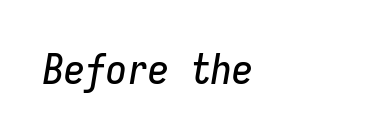
Q: Is the text italic (slanted)? A: Yes, it leans right by about 9 degrees.
Q: Is the text underlined? A: No.
Q: Is the spacing between letters normal or unusually wide? A: Normal.
Q: Width (condensed, normal, or wide)? A: Condensed.
Q: Stroke contrast? A: Low.
Q: x-height? A: Medium.
Q: Monospaced? A: Yes.
